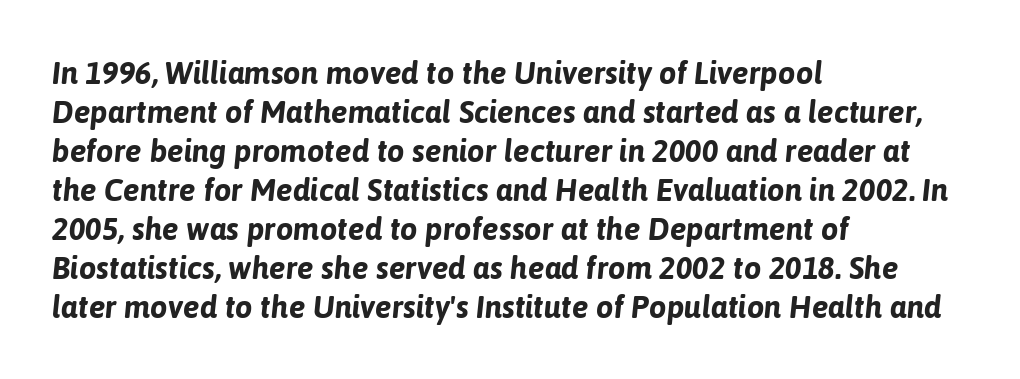
Q: Is the text bold? A: Yes.
Q: Is the text italic (slanted)? A: Yes, it leans right by about 6 degrees.
Q: Is the text underlined? A: No.
Q: How is the paragraph aligned? A: Left-aligned.
Q: Is the spacing between letters normal or unusually wide? A: Normal.
Q: Is the spacing between lines tight, normal or loose? A: Normal.
Q: Width (condensed, normal, or wide)? A: Normal.
Q: Stroke contrast? A: Low.
Q: x-height? A: Medium.
Q: Monospaced? A: No.
